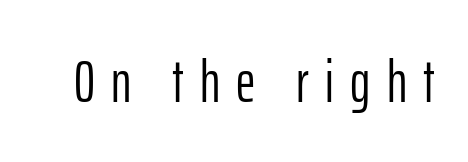
Ordinary non-slanted type is in use. Each row of text sits above clean, open space. The font sits on the lighter half of the weight spectrum, regular included. There is plenty of visible air inserted between adjacent glyphs. Spacing verdict: proportional, widths tailored to each character. The font family rendered here belongs to the sans-serif group.
